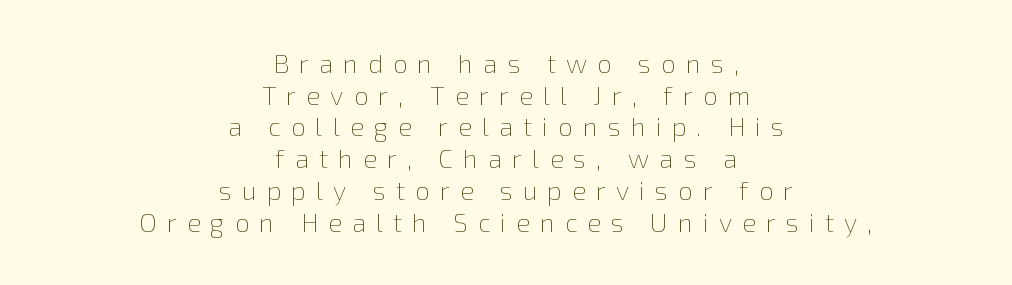
{"italic": "no", "bold": "no", "underline": "no", "align": "center", "line_spacing_ratio": 1.22, "letter_spacing": "wide", "letter_spacing_em": 0.39, "glyph_px": 26}
